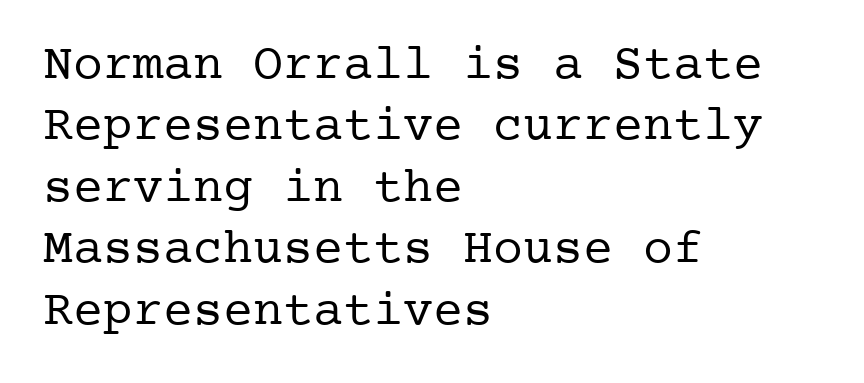
The image shows 50 px regular-weight serif type, upright; set left-aligned, line spacing 1.23x, normal letter spacing, not underlined; low stroke contrast and a medium x-height.
